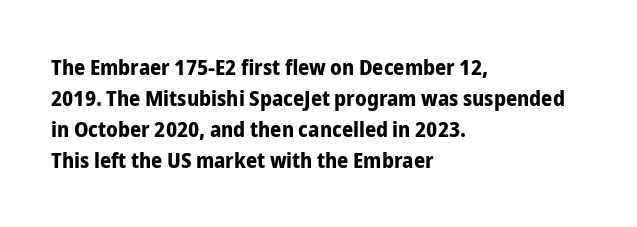
Ordinary non-slanted type is in use. The space between consecutive lines is moderate. The strokes are fattened all the way to bold. No extra tracking has been applied to these lines. Quick note: underline off. The typesetter chose a ragged-right arrangement here.
